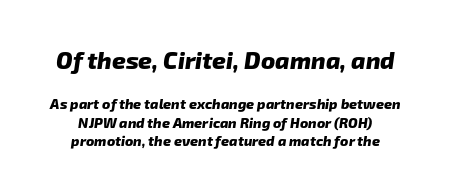
{"bold": "yes", "underline": "no", "line_spacing": "normal", "line_spacing_ratio": 1.3, "letter_spacing": "normal", "letter_spacing_em": 0.0, "larger_block": "first", "size_ratio": 1.71, "glyph_px": 24}
